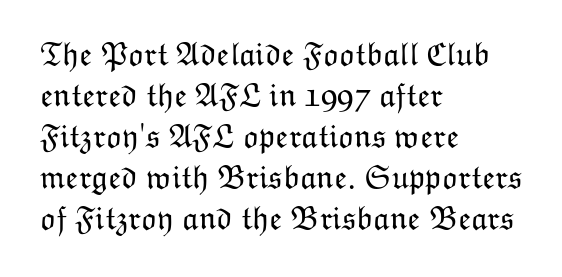
Q: Is the text bold? A: No.
Q: Is the text italic (slanted)? A: No, it is upright.
Q: Is the text underlined? A: No.
Q: How is the paragraph aligned? A: Left-aligned.
Q: Is the spacing between letters normal or unusually wide? A: Normal.
Q: Width (condensed, normal, or wide)? A: Normal.
Q: Stroke contrast? A: Low.
Q: x-height? A: Medium.
Q: Monospaced? A: No.
